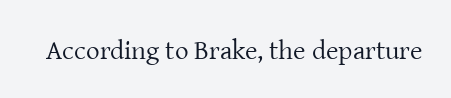
Has an underline been added? It has not. The type is set solid horizontally, with unmodified tracking. The characters are drawn with everyday or finer stroke widths. Every character sits straight up, as roman type does.
